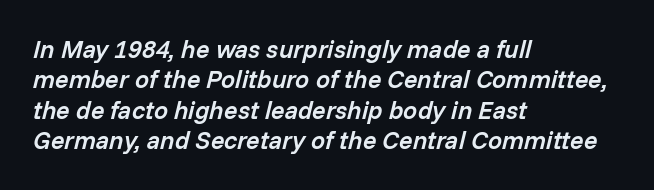
Italic? Definitely — the glyphs are oblique. Descenders are the only things crossing below the line. Look at the tracking — it's just the regular setting, nothing added. Typographic density is moderately raised because the face is semibold. Casual observation: everything's shoved over to the left.
